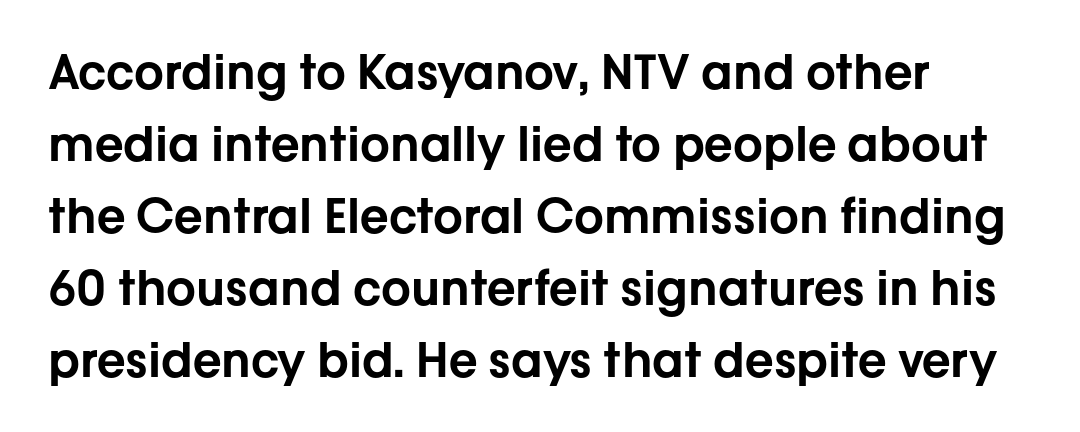
The image shows 47 px sans-serif type, upright; set left-aligned, normal line spacing (1.53x), normal letter spacing, not underlined; low stroke contrast and a medium x-height.
